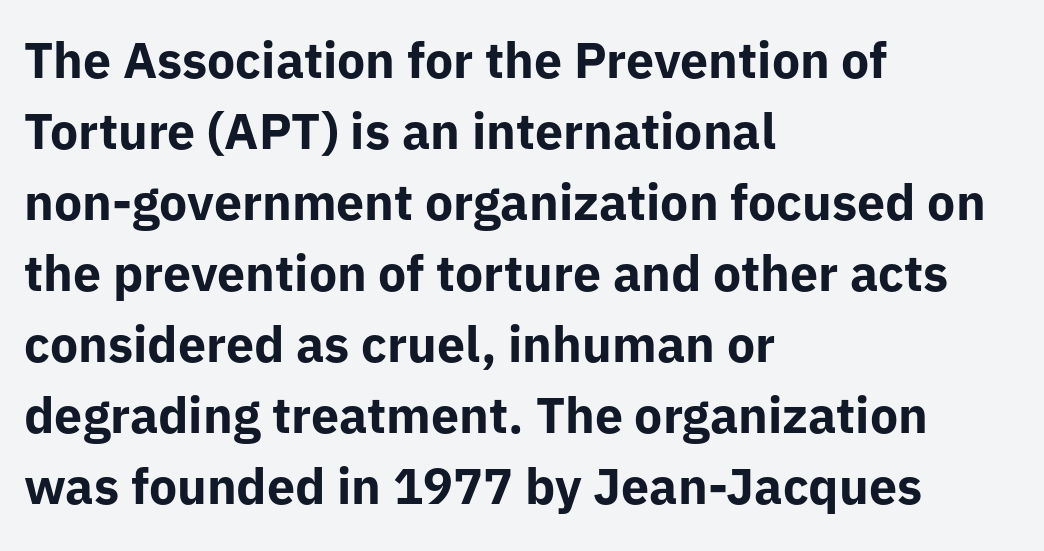
The image shows 50 px bold sans-serif type, upright; set left-aligned, normal line spacing (1.42x), normal letter spacing, not underlined; low stroke contrast and a medium x-height.
